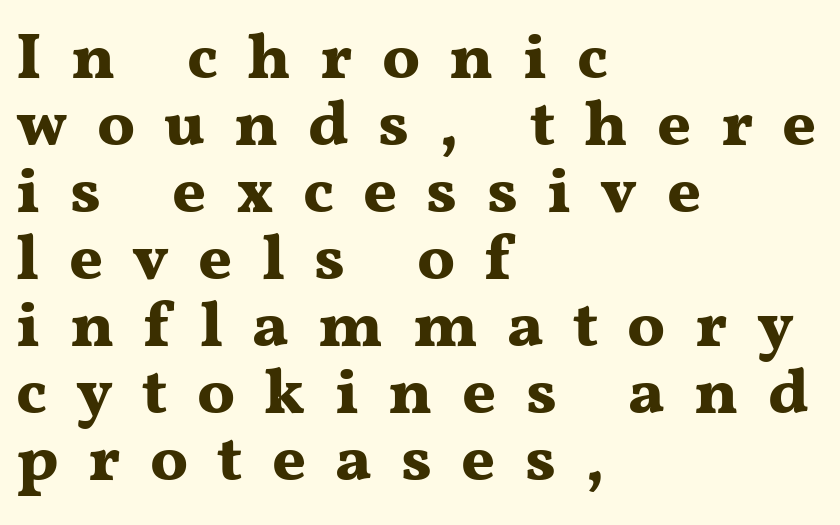
The image shows 65 px bold, wide serif type, upright; set left-aligned, tight line spacing (1.03x), unusually wide letter spacing (+0.45 em), not underlined; medium stroke contrast and a medium x-height.
